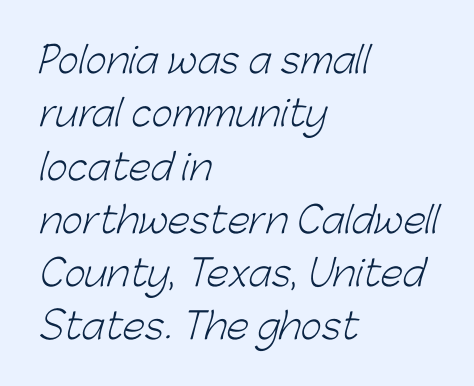
Q: Is the text bold? A: No.
Q: Is the typeface a serif or a sans-serif typeface? A: Sans-serif.
Q: Is the text underlined? A: No.
Q: How is the paragraph aligned? A: Left-aligned.
Q: Is the spacing between letters normal or unusually wide? A: Normal.
Q: Is the spacing between lines tight, normal or loose? A: Normal.
Q: Width (condensed, normal, or wide)? A: Normal.
Q: Stroke contrast? A: Low.
Q: x-height? A: Medium.
Q: Monospaced? A: No.
